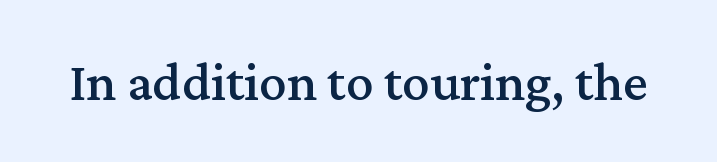
The image shows 55 px serif type, upright; set normal letter spacing, not underlined; medium stroke contrast and a medium x-height.
